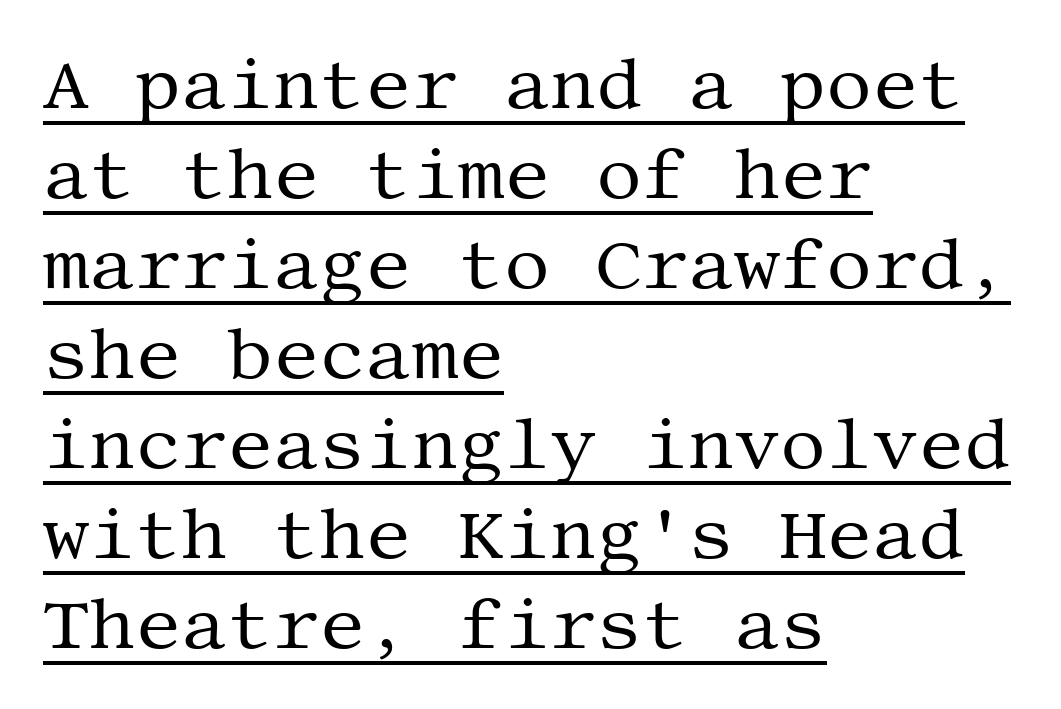
The image shows 72 px regular-weight serif type, upright; set left-aligned, normal line spacing (1.25x), normal letter spacing, underlined; medium stroke contrast and a large x-height.
